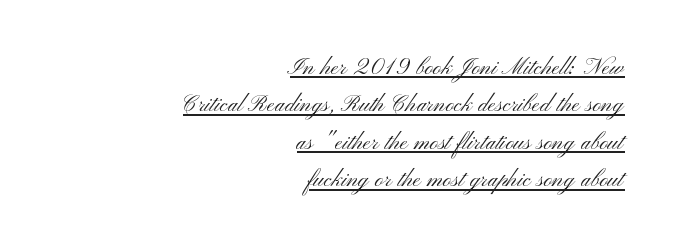
The characters are drawn with everyday or finer stroke widths. Descenders here cross a horizontal rule under the line. The glyphs in this specimen are sans serif. What stands out about the letter spacing? Nothing — it is the standard amount. The passage shown is typed in a proportional face where columns would drift.
